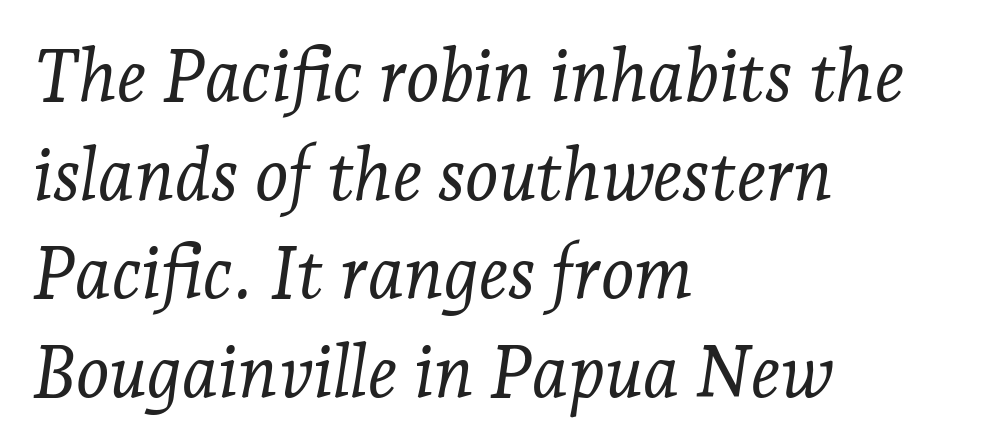
The typography opts for an oblique posture over an upright one. The passage shown is not bold in any degree. This rendering employs a face with finishing strokes, i.e., a serif. Has an underline been added? It has not.
